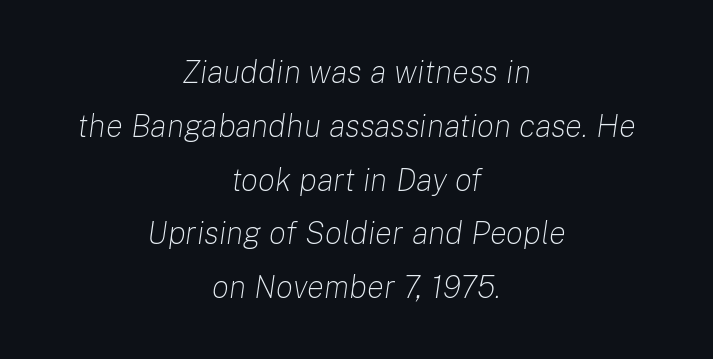
Q: Is the text bold? A: No.
Q: Is the text italic (slanted)? A: Yes, it leans right by about 8 degrees.
Q: Is the text underlined? A: No.
Q: How is the paragraph aligned? A: Centered.
Q: Is the spacing between letters normal or unusually wide? A: Normal.
Q: Is the spacing between lines tight, normal or loose? A: Normal.
Q: Width (condensed, normal, or wide)? A: Normal.
Q: Stroke contrast? A: Low.
Q: x-height? A: Medium.
Q: Monospaced? A: No.
